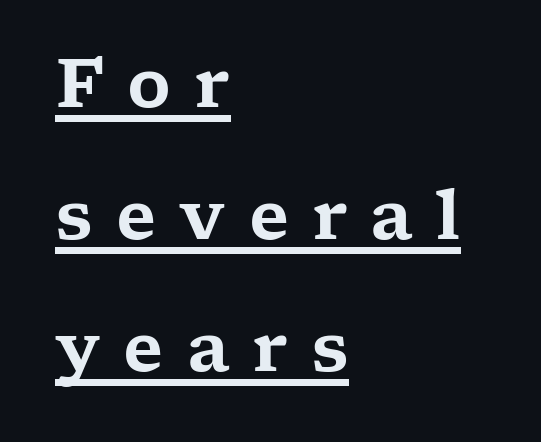
Beneath each row of characters lies a ruled line. Line beginnings align vertically; line endings do not. Is the letter spacing exaggerated? Yes — the characters are pushed far apart. Note: serifs present on the glyphs. The face used here is proportionally spaced, like ordinary book or web type. These lines stand farther apart than default settings would place them.
